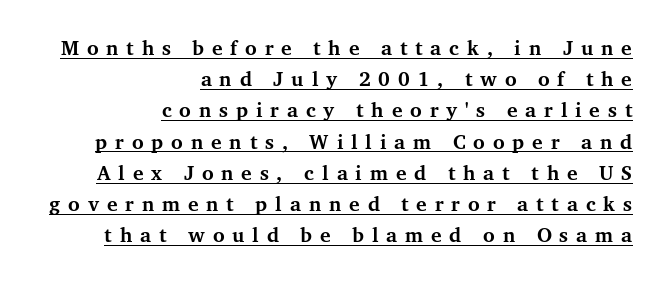
Q: Is the text bold? A: Yes.
Q: Is the text italic (slanted)? A: No, it is upright.
Q: Is the text underlined? A: Yes.
Q: How is the paragraph aligned? A: Right-aligned.
Q: Is the spacing between letters normal or unusually wide? A: Unusually wide.
Q: Is the spacing between lines tight, normal or loose? A: Normal.
